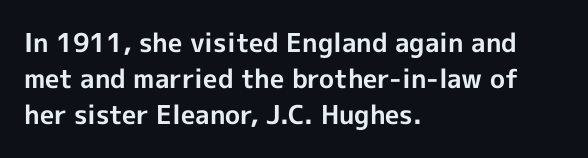
{"italic": "no", "bold": "yes", "underline": "no", "align": "left", "line_spacing": "normal", "line_spacing_ratio": 1.39, "letter_spacing": "normal", "letter_spacing_em": 0.0, "glyph_px": 26}
